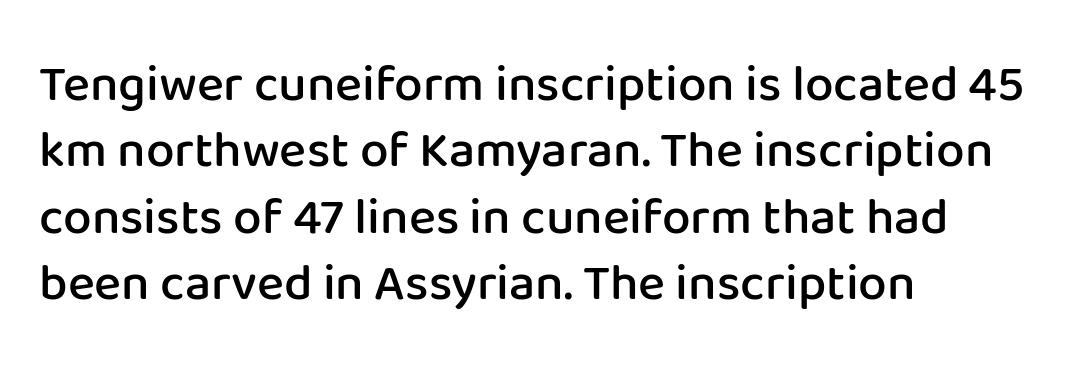
Lines of text with bare space underneath. Characters remain perfectly vertical along every line. Visually the block forms a straight wall on the left and a jagged coastline on the right. In terms of letterform style, serifs are entirely absent.
